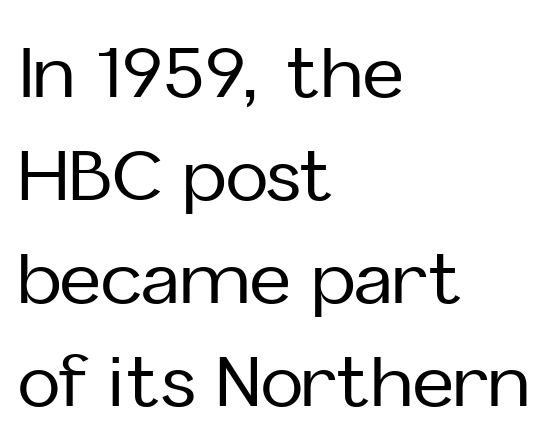
{"serif": "no", "italic": "no", "width": "normal", "stroke_contrast": "low", "x_height": "medium", "monospaced": "no", "underline": "no", "align": "left", "line_spacing": "normal", "line_spacing_ratio": 1.45, "letter_spacing": "normal", "letter_spacing_em": 0.0, "glyph_px": 71}
